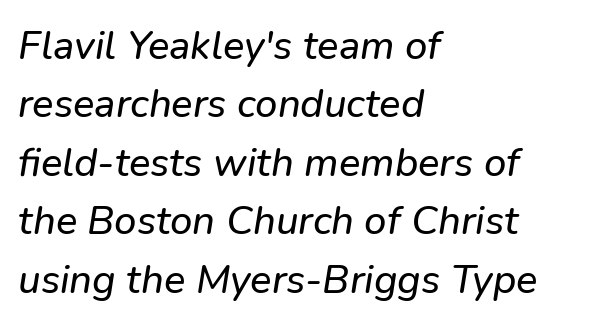
The zone under the glyphs is completely vacant. This sample keeps an unexceptional amount of space between lines. These lines are set flush left with a ragged right edge. Does extra space separate the letters? No, they use regular spacing. Note the varied advance widths — an 'i' is clearly narrower than an 'm'.
